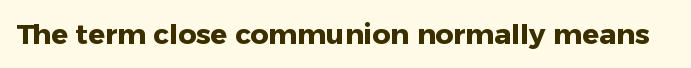
Is the type bold? Yes — the strokes are clearly thick and heavy. In terms of letterspacing, this is plain default setting. The space directly below the letters is spotless. Check where the strokes stop: nothing finishes them off — pure sans. Each letter keeps its own natural width here, so spacing adapts to shape.
